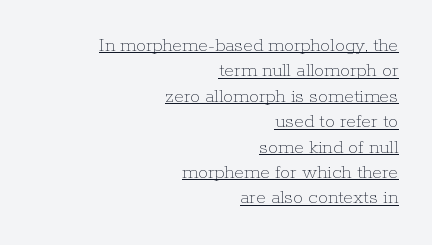
{"italic": "no", "bold": "no", "underline": "yes", "align": "right", "line_spacing": "normal", "line_spacing_ratio": 1.27, "letter_spacing": "normal", "letter_spacing_em": 0.0, "glyph_px": 20}
